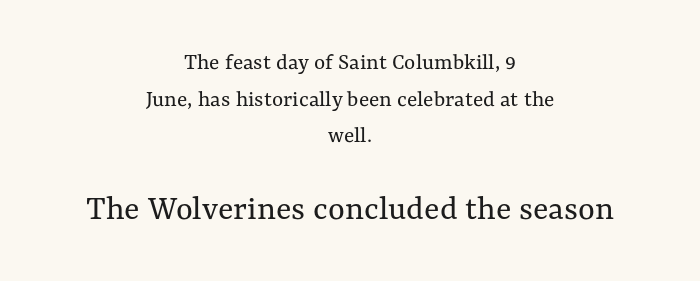
Q: Is the text bold? A: No.
Q: Is the text italic (slanted)? A: No, it is upright.
Q: Is the text underlined? A: No.
Q: How is the paragraph aligned? A: Centered.
Q: Is the spacing between letters normal or unusually wide? A: Normal.
Q: Is the spacing between lines tight, normal or loose? A: Normal.
Q: Which block of text is set in a larger size, the first (top) or the second (bottom)? A: The second (bottom) one.
Q: Width (condensed, normal, or wide)? A: Normal.
Q: Stroke contrast? A: Medium.
Q: x-height? A: Medium.
Q: Monospaced? A: No.
